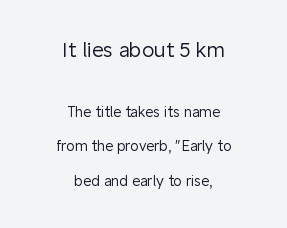
Q: Is the text bold? A: No.
Q: Is the text italic (slanted)? A: No, it is upright.
Q: Is the text underlined? A: No.
Q: How is the paragraph aligned? A: Centered.
Q: Is the spacing between letters normal or unusually wide? A: Normal.
Q: Is the spacing between lines tight, normal or loose? A: Loose.
Q: Which block of text is set in a larger size, the first (top) or the second (bottom)? A: The first (top) one.
